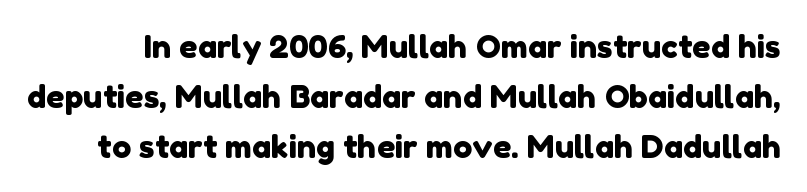
Looks like regular typesetting: each glyph gets only the width it needs. Nope, no serifs anywhere on these letters. Is there much room between lines? A standard amount, neither cramped nor airy. The gap between lines stays unmarked. Default kerning and tracking; the words read as compact shapes.
